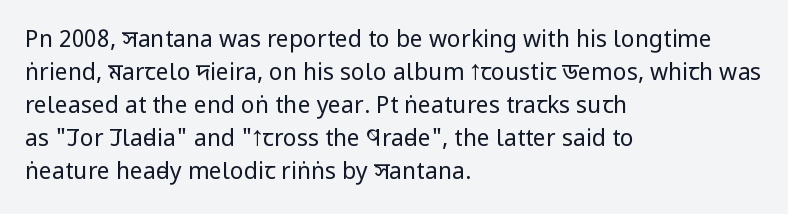
Q: Is the text bold? A: No.
Q: Is the text italic (slanted)? A: No, it is upright.
Q: Is the text underlined? A: No.
Q: How is the paragraph aligned? A: Left-aligned.
Q: Is the spacing between letters normal or unusually wide? A: Normal.
Q: Is the spacing between lines tight, normal or loose? A: Normal.
